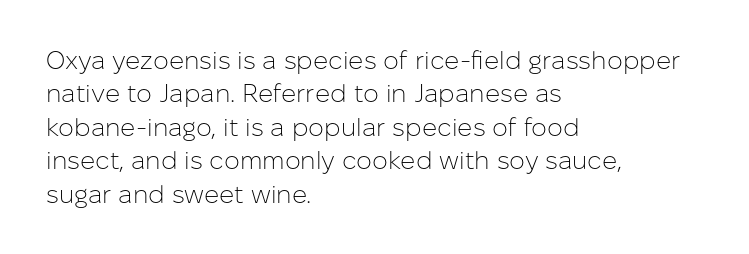
{"italic": "no", "bold": "no", "underline": "no", "align": "left", "line_spacing": "normal", "line_spacing_ratio": 1.34, "letter_spacing": "normal", "letter_spacing_em": 0.0, "glyph_px": 25}
